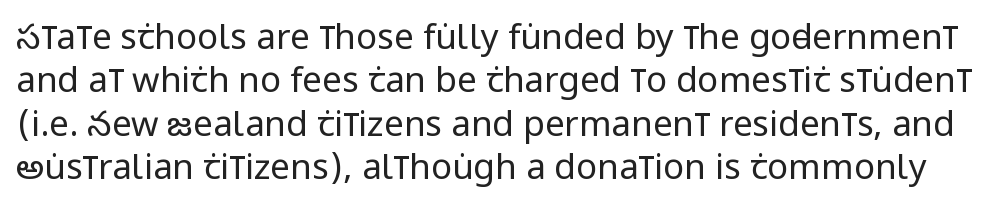
Q: Is the text bold? A: No.
Q: Is the text italic (slanted)? A: No, it is upright.
Q: Is the typeface a serif or a sans-serif typeface? A: Sans-serif.
Q: Is the text underlined? A: No.
Q: Is the spacing between letters normal or unusually wide? A: Normal.
Q: Width (condensed, normal, or wide)? A: Condensed.
Q: Stroke contrast? A: Low.
Q: x-height? A: Large.
Q: Monospaced? A: No.
